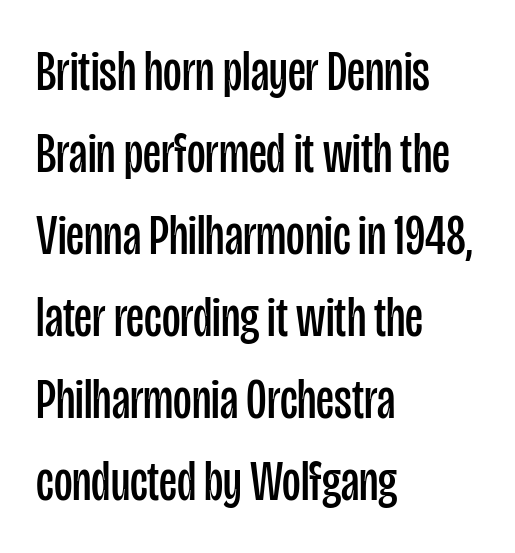
This rendering leaves character spacing at its baseline value. Check where the strokes stop: nothing finishes them off — pure sans. Stems here are at most as thick as an everyday book face. Do the letters lean? They stand straight. The text block is weighted toward the left margin, trailing off unevenly rightward. Think of a printed novel: that variable character pitch is what you see here.
